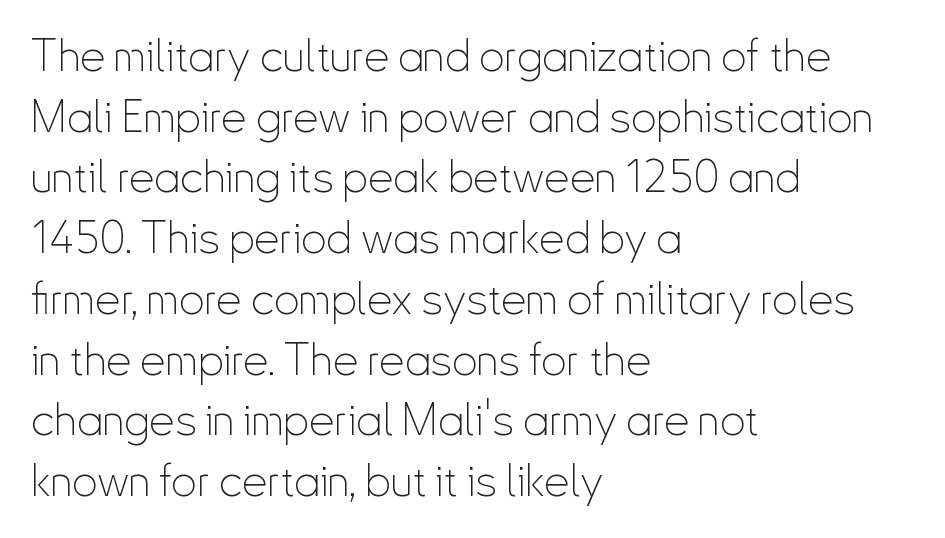
{"serif": "no", "italic": "no", "bold": "no", "weight": "thin", "width": "condensed", "stroke_contrast": "low", "x_height": "small", "monospaced": "no", "underline": "no", "align": "left", "line_spacing": "normal", "line_spacing_ratio": 1.35, "letter_spacing": "normal", "letter_spacing_em": 0.0, "glyph_px": 45}
